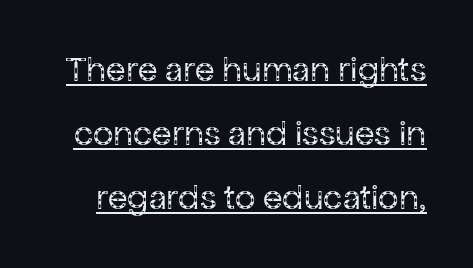
The letterforms sit at book weight or below. Underlining? Definitely there. Grotesque or geometric, the face here clearly has no serifs. Posture: vertical. You could not count columns in this text — the font is proportionally spaced.
